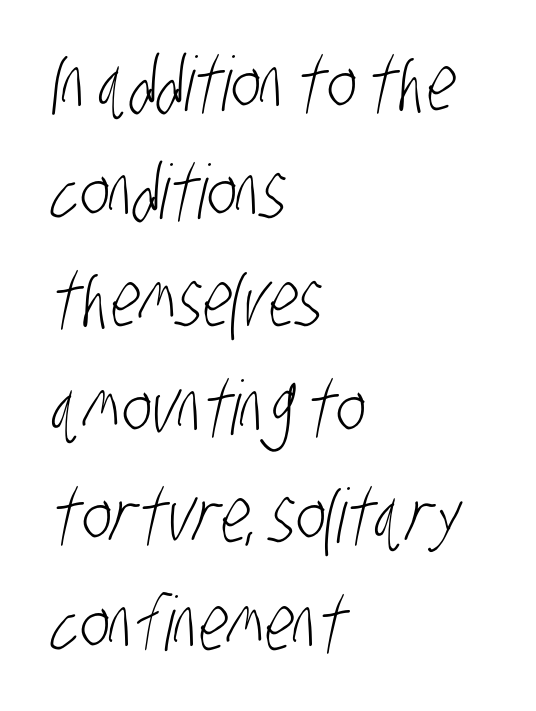
Q: Is the text bold? A: No.
Q: Is the typeface a serif or a sans-serif typeface? A: Sans-serif.
Q: Is the text underlined? A: No.
Q: How is the paragraph aligned? A: Left-aligned.
Q: Is the spacing between letters normal or unusually wide? A: Normal.
Q: Is the spacing between lines tight, normal or loose? A: Normal.
Q: Width (condensed, normal, or wide)? A: Condensed.
Q: Stroke contrast? A: Low.
Q: x-height? A: Large.
Q: Monospaced? A: No.
